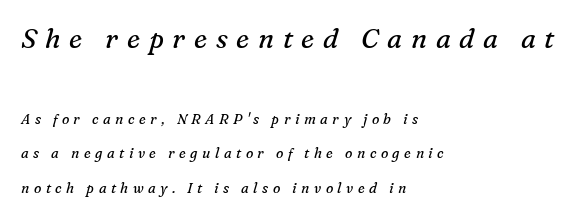
{"italic": "yes", "lean": "right", "slant_degrees": 16, "bold": "no", "underline": "no", "align": "left", "line_spacing": "loose", "line_spacing_ratio": 2.48, "letter_spacing": "wide", "letter_spacing_em": 0.32, "larger_block": "first", "size_ratio": 1.93, "glyph_px": 27}
